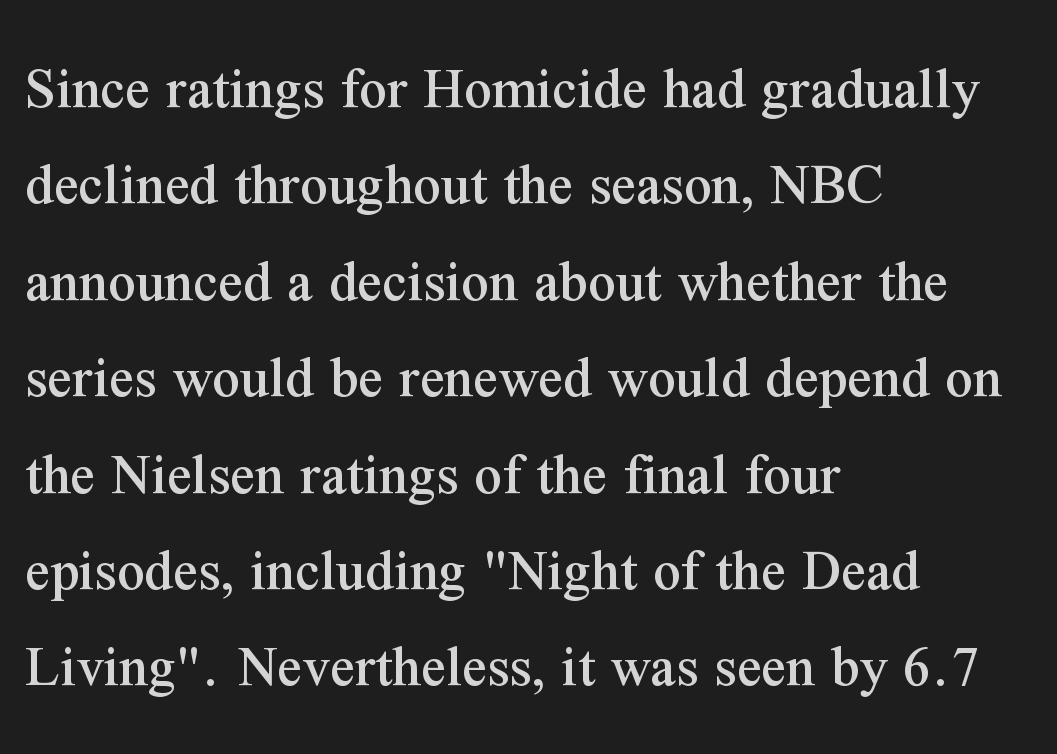
Q: Is the text italic (slanted)? A: No, it is upright.
Q: Is the typeface a serif or a sans-serif typeface? A: Serif.
Q: Is the text underlined? A: No.
Q: How is the paragraph aligned? A: Left-aligned.
Q: Is the spacing between letters normal or unusually wide? A: Normal.
Q: Is the spacing between lines tight, normal or loose? A: Normal.
Q: Width (condensed, normal, or wide)? A: Normal.
Q: Stroke contrast? A: Medium.
Q: x-height? A: Medium.
Q: Monospaced? A: No.
